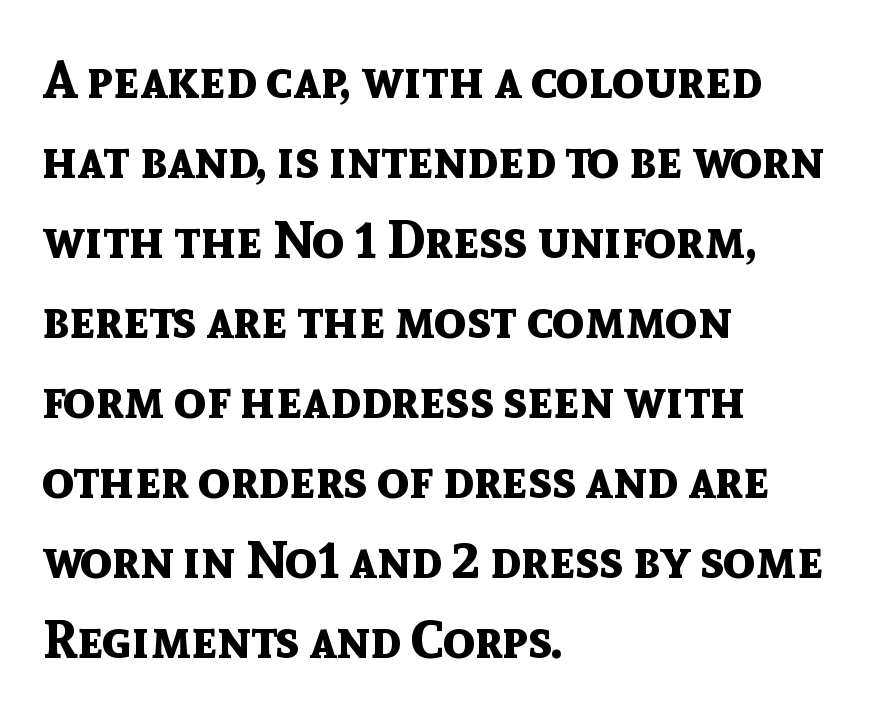
Words float on clear page, feet unadorned. The rendering shows plain stroke endings on the letterforms — a sans-serif design. How heavy is the stroke? Heavy — this is a bold. This sample uses an upright cut, with every glyph sitting square on the baseline. Do the characters align in a grid? No, the font is proportional.
